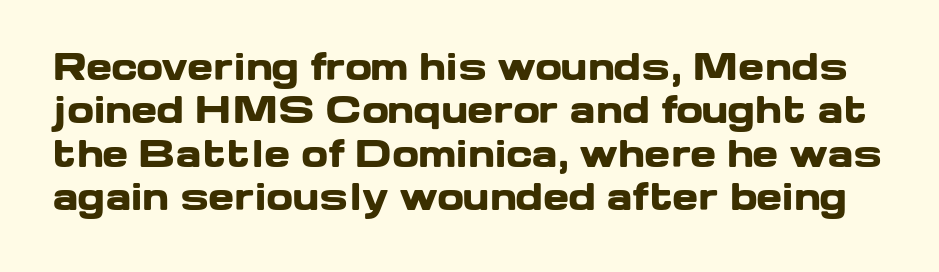
The image shows 35 px heavy, wide sans-serif type, upright; set line spacing 1.24x, normal letter spacing, not underlined; low stroke contrast and a medium x-height.
